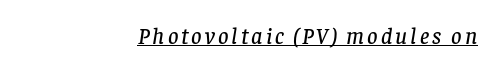
Q: Is the text italic (slanted)? A: Yes, it leans right by about 8 degrees.
Q: Is the text underlined? A: Yes.
Q: How is the paragraph aligned? A: Right-aligned.
